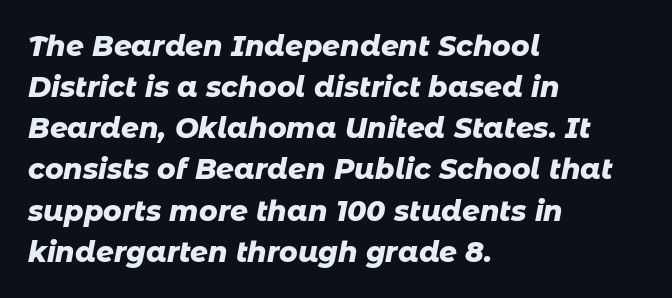
The image shows 28 px heavy type, italic (leaning right); set left-aligned, normal line spacing (1.47x), normal letter spacing, not underlined; low stroke contrast and a medium x-height.
